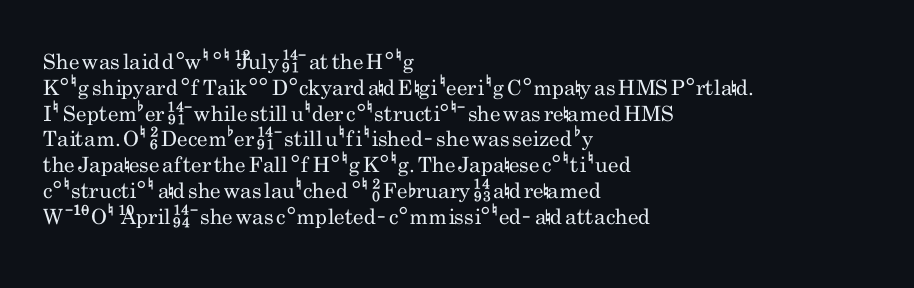
The image shows 21 px text type, upright; set left-aligned, line spacing 1.23x, normal letter spacing, not underlined.
